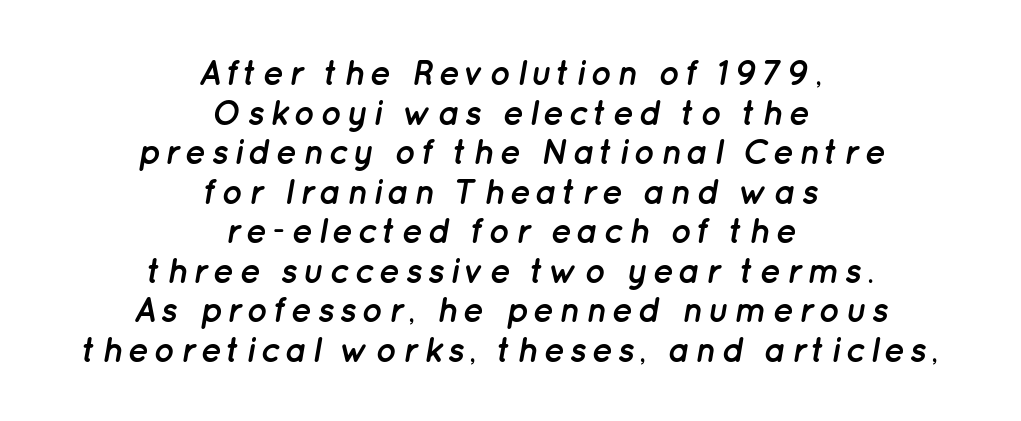
The image shows 35 px semibold type, italic (leaning right); set centered, tight line spacing (1.13x), not underlined; low stroke contrast and a medium x-height.
